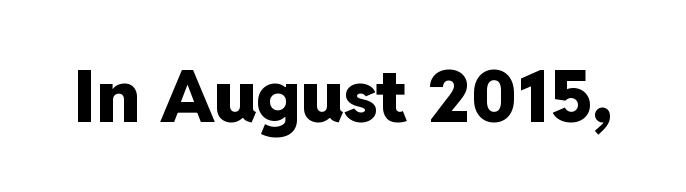
{"serif": "no", "italic": "no", "bold": "yes", "weight": "heavy", "width": "normal", "stroke_contrast": "low", "x_height": "medium", "monospaced": "no", "underline": "no", "letter_spacing": "normal", "letter_spacing_em": 0.0, "glyph_px": 73}
